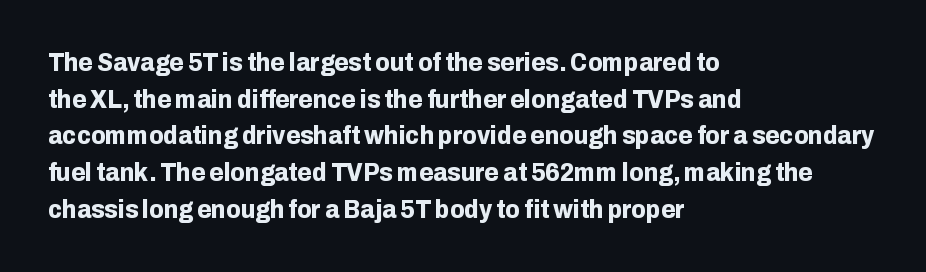
Q: Is the text bold? A: Yes.
Q: Is the text italic (slanted)? A: No, it is upright.
Q: Is the text underlined? A: No.
Q: How is the paragraph aligned? A: Left-aligned.
Q: Is the spacing between letters normal or unusually wide? A: Normal.
Q: Is the spacing between lines tight, normal or loose? A: Normal.
